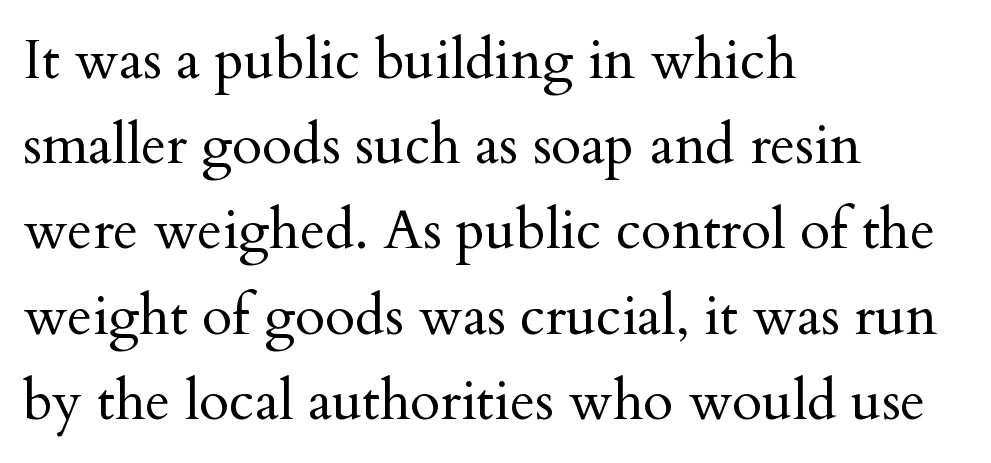
Classification — serif. Does the lettering tilt? It doesn't — this is upright. Any mark beneath the type? The region is blank. Character widths vary here, with narrow letters taking less room than wide ones. The block of text has a typical density, with ordinary space between rows. Vertical stems look standard width or narrower in stroke.
